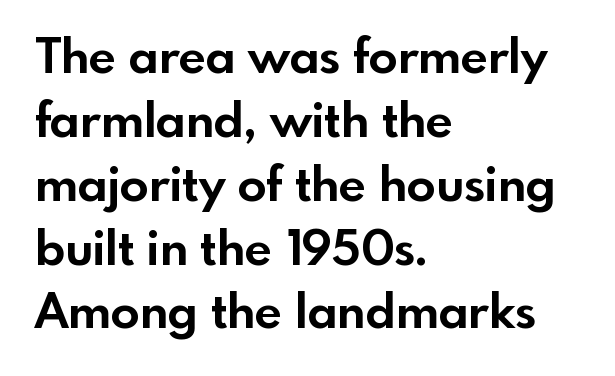
Q: Is the text bold? A: Yes.
Q: Is the text italic (slanted)? A: No, it is upright.
Q: Is the typeface a serif or a sans-serif typeface? A: Sans-serif.
Q: Is the text underlined? A: No.
Q: How is the paragraph aligned? A: Left-aligned.
Q: Is the spacing between letters normal or unusually wide? A: Normal.
Q: Is the spacing between lines tight, normal or loose? A: Normal.
Q: Width (condensed, normal, or wide)? A: Normal.
Q: x-height? A: Small.
Q: Monospaced? A: No.
